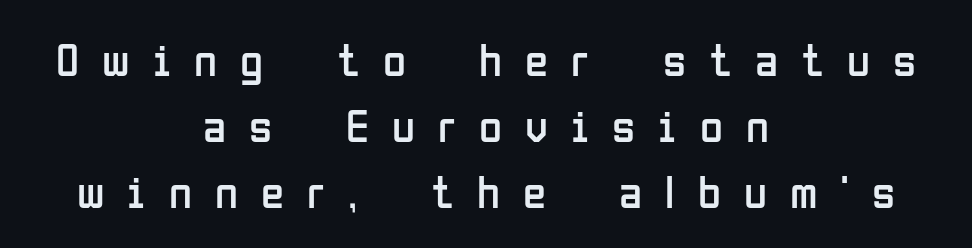
The image shows 47 px regular-weight, condensed sans-serif type, upright; set centered, normal line spacing (1.4x), unusually wide letter spacing (+0.49 em), not underlined; low stroke contrast and a medium x-height.
